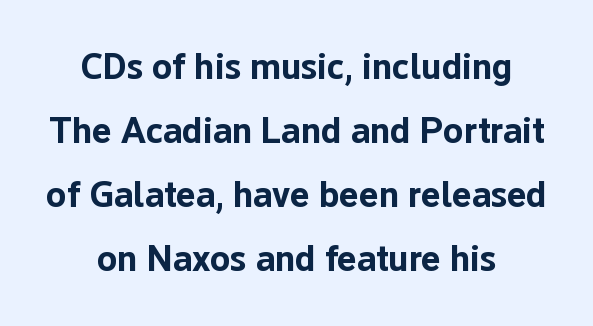
Character widths vary here, with narrow letters taking less room than wide ones. Plain, unruled lines of type. Every row of glyphs is offset so its center matches the block's center. The face used here has the dense, thick strokes of a bold.
